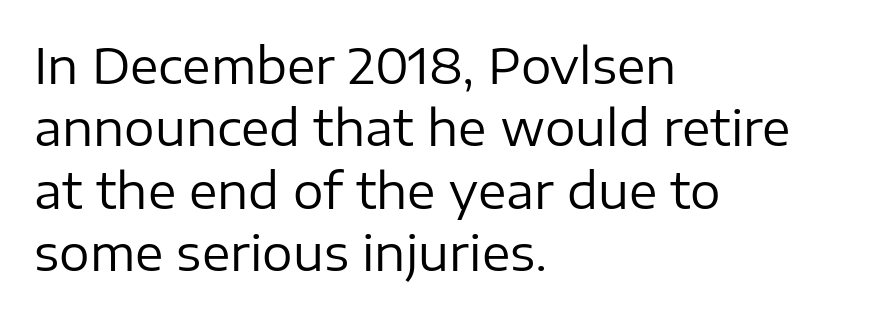
Q: Is the text bold? A: No.
Q: Is the text italic (slanted)? A: No, it is upright.
Q: Is the typeface a serif or a sans-serif typeface? A: Sans-serif.
Q: Is the text underlined? A: No.
Q: How is the paragraph aligned? A: Left-aligned.
Q: Is the spacing between letters normal or unusually wide? A: Normal.
Q: Is the spacing between lines tight, normal or loose? A: Normal.
Q: Width (condensed, normal, or wide)? A: Normal.
Q: Stroke contrast? A: Low.
Q: x-height? A: Medium.
Q: Monospaced? A: No.
